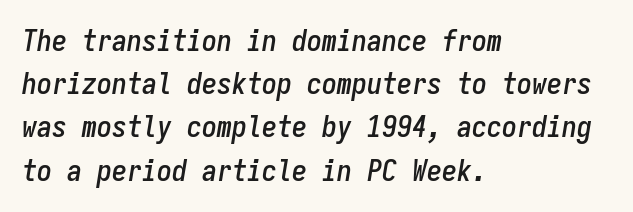
These lines keep a tight, regular rhythm from letter to letter. Each letter, wide or thin by design, is forced into the same width here. This block has exactly the height ordinary leading produces. The passage shown is not underscored anywhere.
